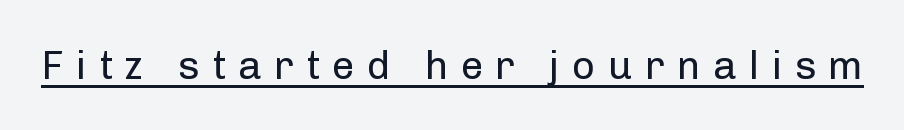
The image shows 40 px regular-weight sans-serif type, upright; set unusually wide letter spacing (+0.31 em), underlined; low stroke contrast and a medium x-height.
